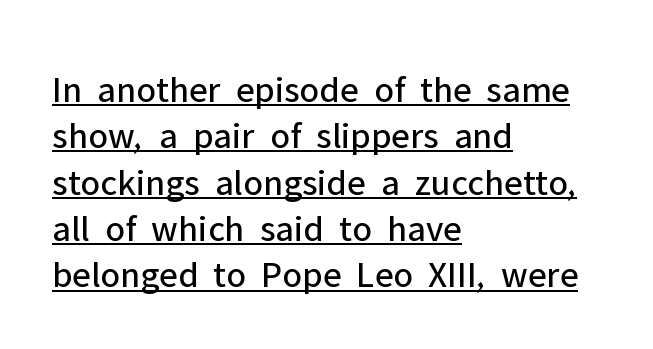
What kind of face is this? One without serifs — a sans. Posture: vertical. The typeface has the unassuming heft of standard copy or less. Caption: lettering with a line underneath. Spacing between characters is what you'd get straight out of the box. Does the copy run flush right? No — it runs flush left.
